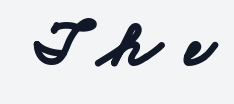
Q: Is the text bold? A: Yes.
Q: Is the typeface a serif or a sans-serif typeface? A: Sans-serif.
Q: Is the text underlined? A: No.
Q: Is the spacing between letters normal or unusually wide? A: Unusually wide.
Q: Width (condensed, normal, or wide)? A: Wide.
Q: Stroke contrast? A: Low.
Q: x-height? A: Small.
Q: Monospaced? A: No.
